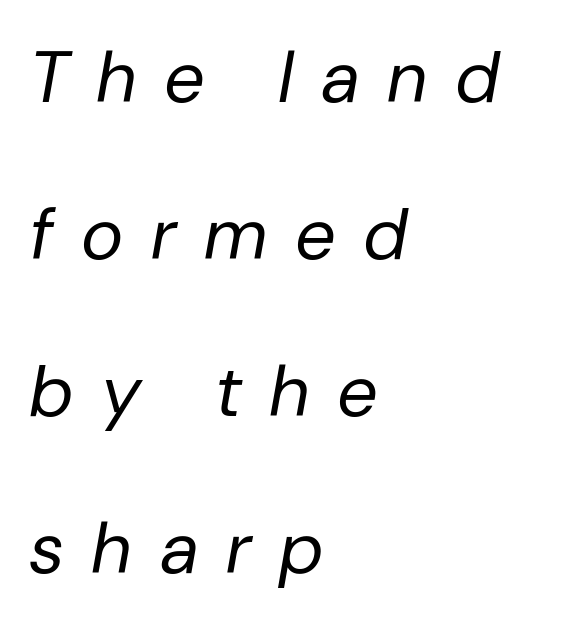
You could not count columns in this text — the font is proportionally spaced. No extra ink here — the face is not bold. Display-style spreading of the glyphs; the letterfit is very open. Where is the straight margin? On the left.
